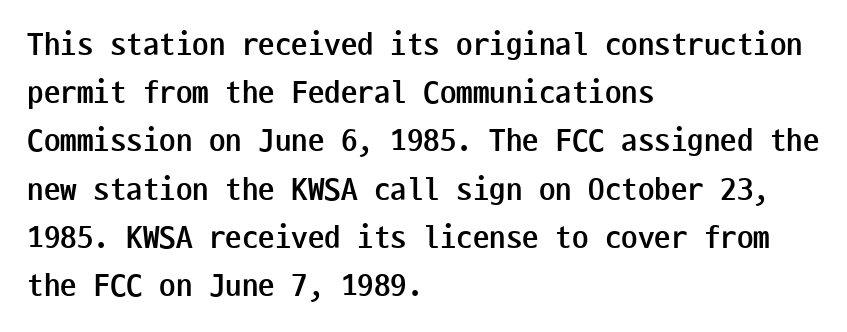
The image shows 33 px semibold, condensed sans-serif type, upright, monospaced; set left-aligned, normal line spacing (1.46x), normal letter spacing, not underlined; low stroke contrast and a medium x-height.
